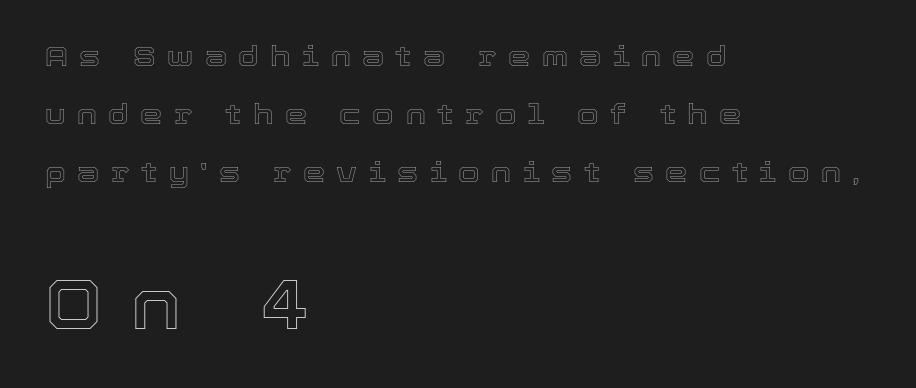
{"italic": "no", "width": "normal", "x_height": "medium", "monospaced": "no", "underline": "no", "align": "left", "line_spacing": "loose", "line_spacing_ratio": 2.08, "letter_spacing": "wide", "letter_spacing_em": 0.41, "larger_block": "second", "size_ratio": 2.5, "glyph_px": 70}
